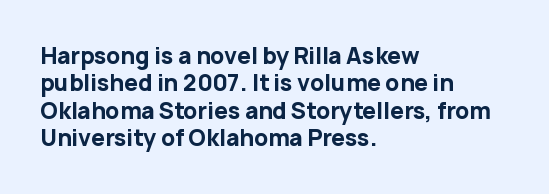
{"italic": "no", "bold": "yes", "underline": "no", "align": "left", "line_spacing": "normal", "line_spacing_ratio": 1.25, "letter_spacing": "normal", "letter_spacing_em": 0.0, "glyph_px": 22}
